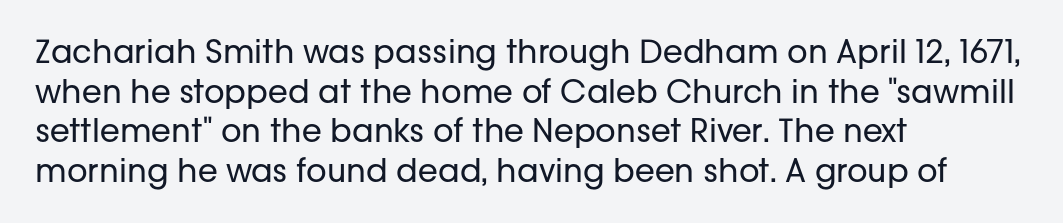
Heft: none added — not bold. A typesetter would mark this as roman, not italic. I'd call this a sans setting — the letters go barefoot. The paragraph has a hard left edge and a soft right edge.
